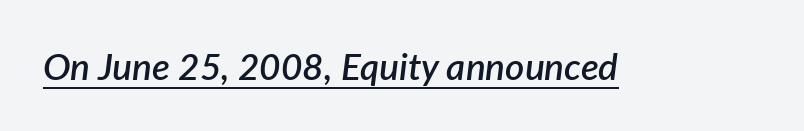
Q: Is the text bold? A: Semi-bold.
Q: Is the text italic (slanted)? A: Yes, it leans right by about 7 degrees.
Q: Is the text underlined? A: Yes.
Q: Is the spacing between letters normal or unusually wide? A: Normal.
Q: Width (condensed, normal, or wide)? A: Normal.
Q: Stroke contrast? A: Low.
Q: x-height? A: Medium.
Q: Monospaced? A: No.
